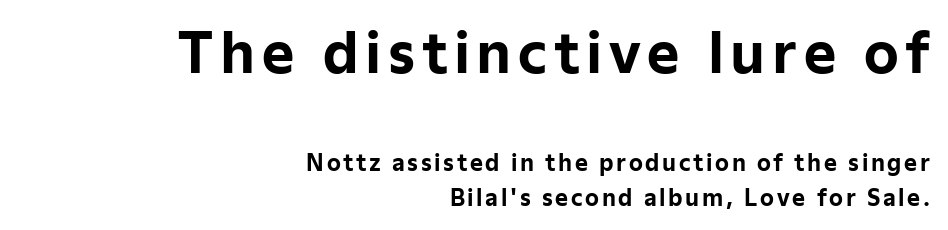
{"serif": "no", "italic": "no", "bold": "yes", "weight": "bold", "width": "normal", "stroke_contrast": "low", "x_height": "medium", "monospaced": "no", "underline": "no", "align": "right", "line_spacing": "normal", "line_spacing_ratio": 1.59, "larger_block": "first", "size_ratio": 2.5, "glyph_px": 55}
